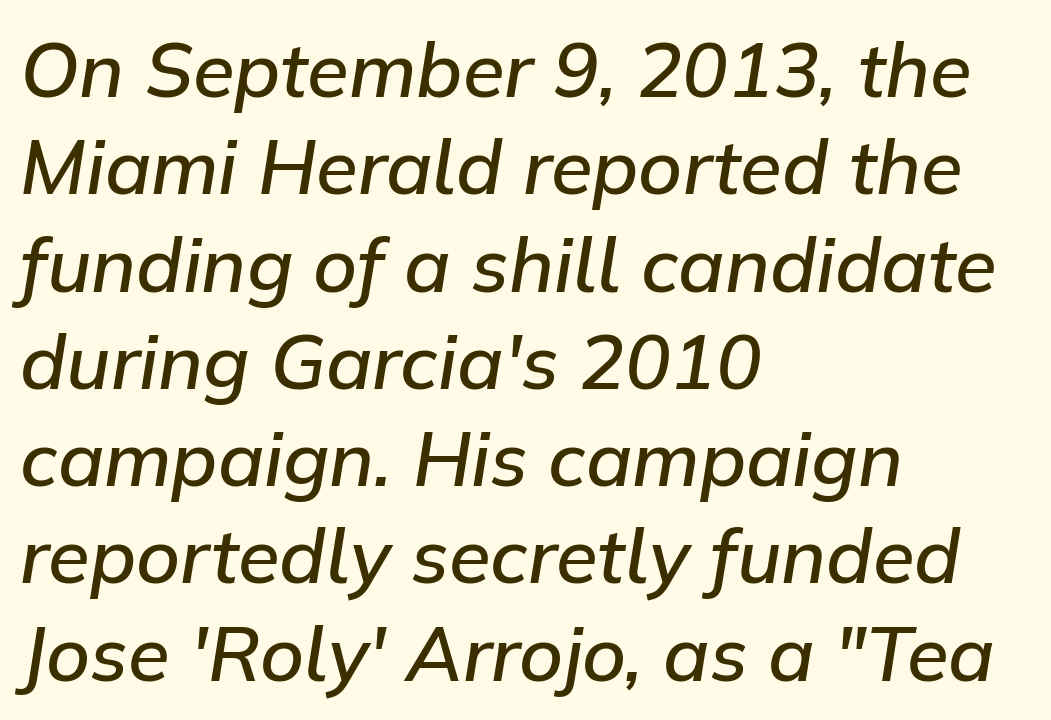
{"italic": "yes", "lean": "right", "slant_degrees": 9, "bold": "semi", "weight": "semibold", "width": "normal", "stroke_contrast": "low", "x_height": "medium", "monospaced": "no", "underline": "no", "align": "left", "line_spacing": "normal", "line_spacing_ratio": 1.28, "letter_spacing": "normal", "letter_spacing_em": 0.0, "glyph_px": 76}
